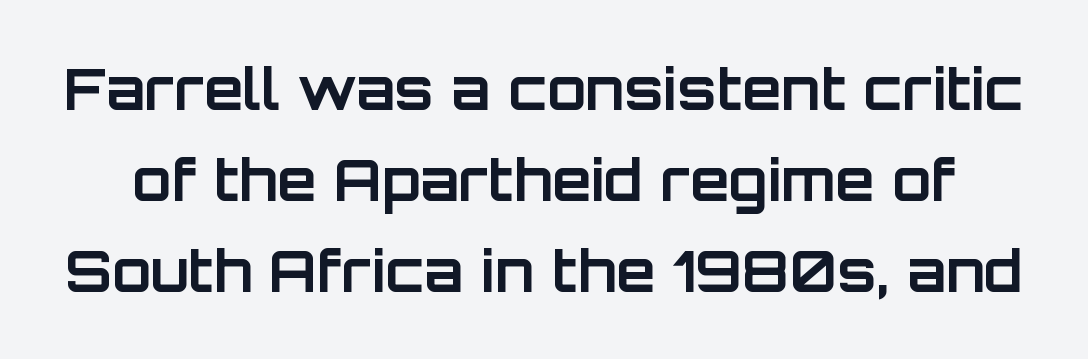
Q: Is the text bold? A: Yes.
Q: Is the text italic (slanted)? A: No, it is upright.
Q: Is the typeface a serif or a sans-serif typeface? A: Sans-serif.
Q: Is the text underlined? A: No.
Q: Is the spacing between letters normal or unusually wide? A: Normal.
Q: Is the spacing between lines tight, normal or loose? A: Normal.
Q: Width (condensed, normal, or wide)? A: Normal.
Q: Stroke contrast? A: Low.
Q: x-height? A: Large.
Q: Monospaced? A: No.
